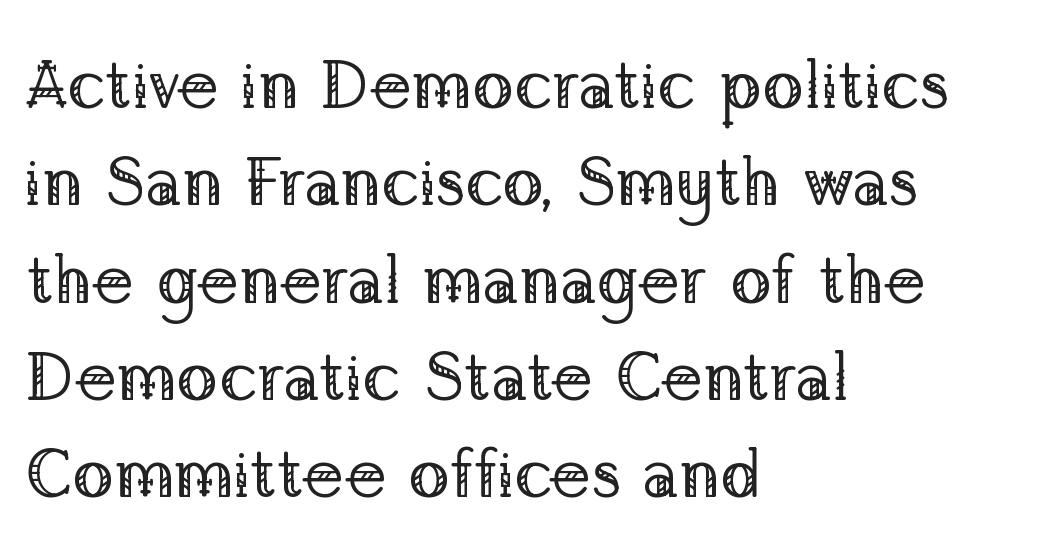
{"serif": "yes", "italic": "no", "bold": "no", "weight": "regular", "width": "normal", "stroke_contrast": "low", "x_height": "medium", "monospaced": "no", "underline": "no", "align": "left", "line_spacing": "normal", "line_spacing_ratio": 1.41, "letter_spacing": "normal", "letter_spacing_em": 0.0, "glyph_px": 69}
